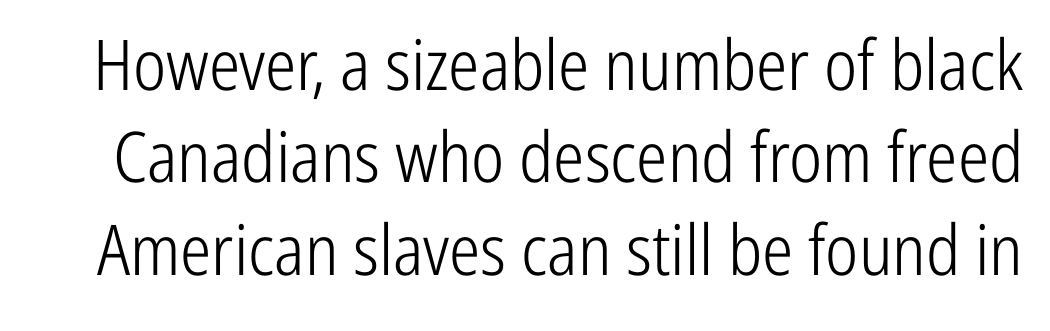
The image shows 70 px light, condensed sans-serif type, upright; set normal line spacing (1.32x), normal letter spacing, not underlined; low stroke contrast and a medium x-height.
